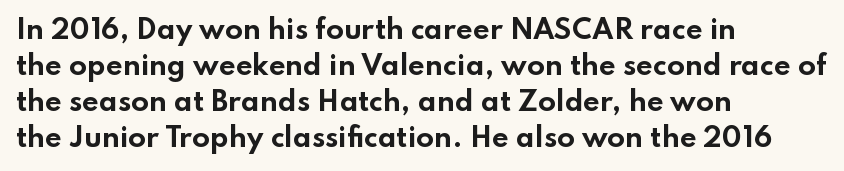
{"italic": "no", "bold": "yes", "underline": "no", "align": "left", "line_spacing": "normal", "line_spacing_ratio": 1.39, "letter_spacing": "normal", "letter_spacing_em": 0.0, "glyph_px": 26}
